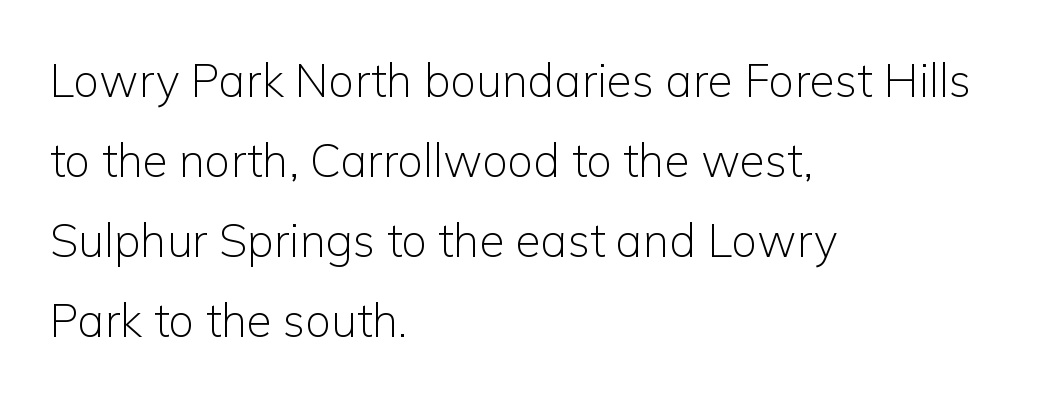
The image shows 46 px light sans-serif type, upright; set left-aligned, line spacing 1.74x, normal letter spacing, not underlined; low stroke contrast and a medium x-height.
